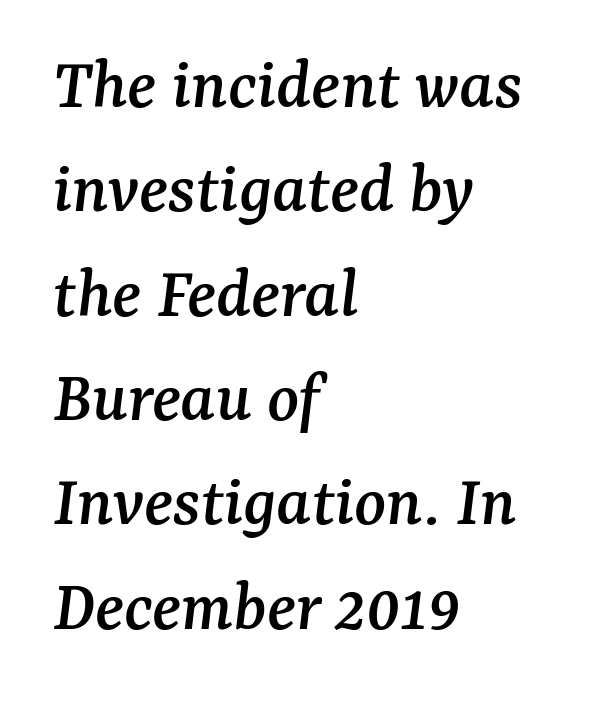
Q: Is the text italic (slanted)? A: Yes, it leans right by about 7 degrees.
Q: Is the typeface a serif or a sans-serif typeface? A: Serif.
Q: Is the text underlined? A: No.
Q: How is the paragraph aligned? A: Left-aligned.
Q: Is the spacing between letters normal or unusually wide? A: Normal.
Q: Is the spacing between lines tight, normal or loose? A: Normal.
Q: Width (condensed, normal, or wide)? A: Normal.
Q: Stroke contrast? A: Medium.
Q: x-height? A: Medium.
Q: Monospaced? A: No.
